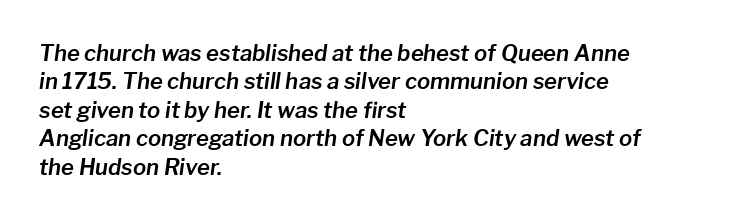
The image shows 22 px text type, italic (leaning right); set left-aligned, normal line spacing (1.29x), normal letter spacing, not underlined.
